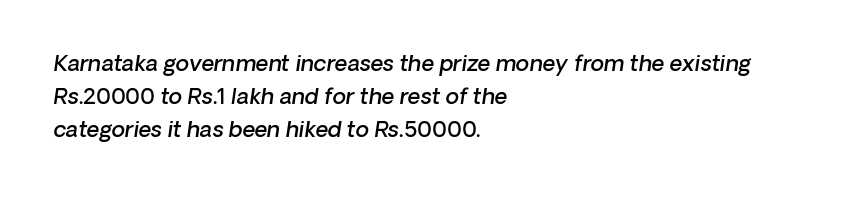
Spacing between characters is what you'd get straight out of the box. Leftover space on each line is placed entirely after the last word. The face used here is a semibold: visibly heavier than regular, lighter than bold. Leading: standard. Plain, unruled lines of type.
